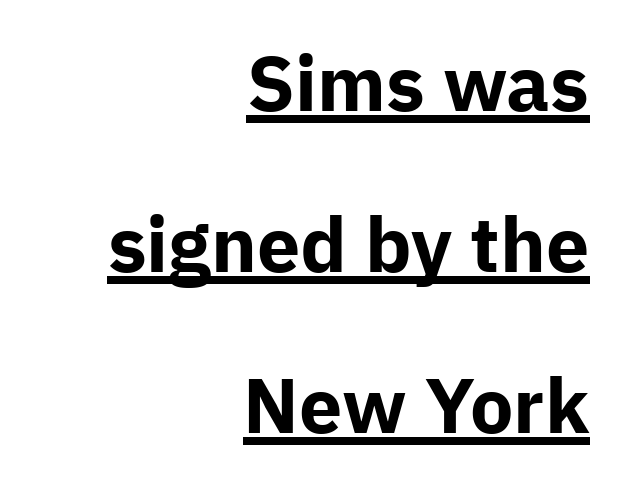
{"serif": "no", "italic": "no", "bold": "yes", "weight": "bold", "width": "normal", "stroke_contrast": "low", "x_height": "medium", "monospaced": "no", "underline": "yes", "align": "right", "line_spacing": "loose", "line_spacing_ratio": 2.09, "letter_spacing": "normal", "letter_spacing_em": 0.0, "glyph_px": 77}
